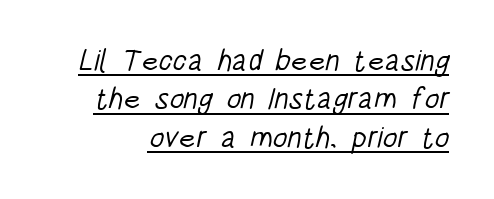
This block has exactly the height ordinary leading produces. Does a line run under the words? Yes, clearly. The passage shown is not bold in any degree. Nothing unusual about the tracking: characters are spaced as the font intends. Note the varied advance widths — an 'i' is clearly narrower than an 'm'.
